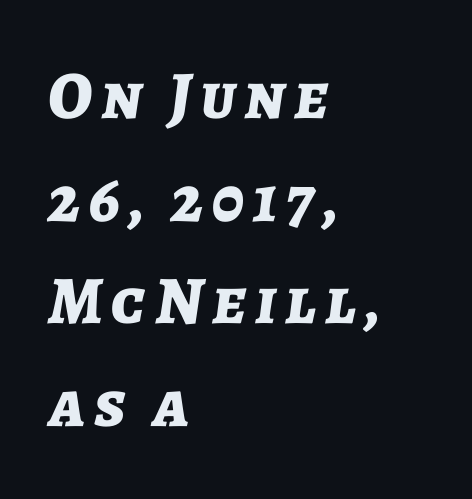
{"italic": "yes", "lean": "right", "slant_degrees": 7, "bold": "yes", "weight": "bold", "width": "normal", "stroke_contrast": "low", "x_height": "medium", "monospaced": "no", "underline": "no", "align": "left", "line_spacing": "normal", "line_spacing_ratio": 1.51, "glyph_px": 68}
